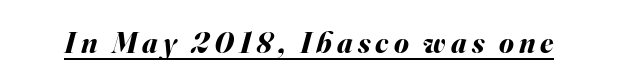
Proportional: the letters do not fall into vertical columns. Posture: slanted. The passage shown is underscored from start to finish. Heft: maximum for text — a bold.
